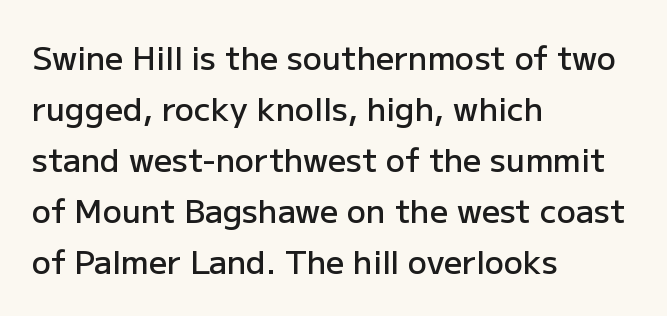
{"serif": "no", "italic": "no", "bold": "semi", "weight": "semibold", "width": "normal", "stroke_contrast": "low", "x_height": "medium", "monospaced": "no", "underline": "no", "align": "left", "line_spacing": "normal", "line_spacing_ratio": 1.59, "letter_spacing": "normal", "letter_spacing_em": 0.0, "glyph_px": 32}
